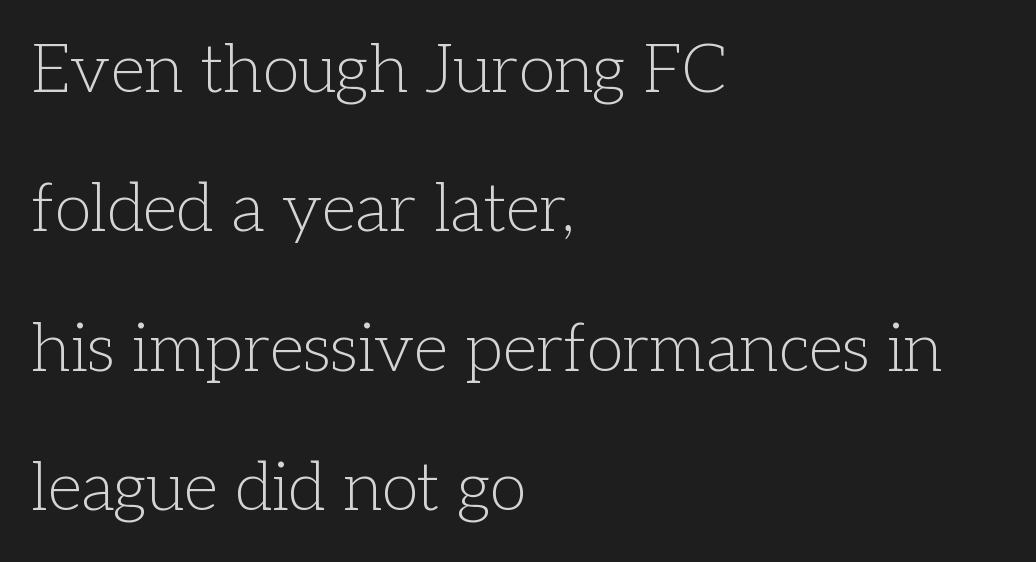
Q: Is the text bold? A: No.
Q: Is the text italic (slanted)? A: No, it is upright.
Q: Is the typeface a serif or a sans-serif typeface? A: Serif.
Q: Is the text underlined? A: No.
Q: How is the paragraph aligned? A: Left-aligned.
Q: Is the spacing between letters normal or unusually wide? A: Normal.
Q: Is the spacing between lines tight, normal or loose? A: Loose.
Q: Width (condensed, normal, or wide)? A: Normal.
Q: Stroke contrast? A: Low.
Q: x-height? A: Medium.
Q: Monospaced? A: No.
